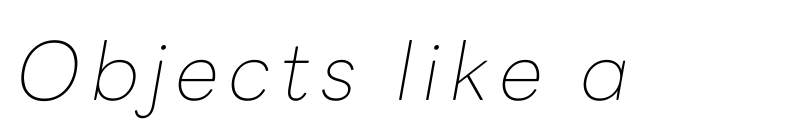
It's the slanting kind of type. Character widths vary here, with narrow letters taking less room than wide ones. Descenders are the only things crossing below the line. Stems and bowls with no extra thickness — not bold.
